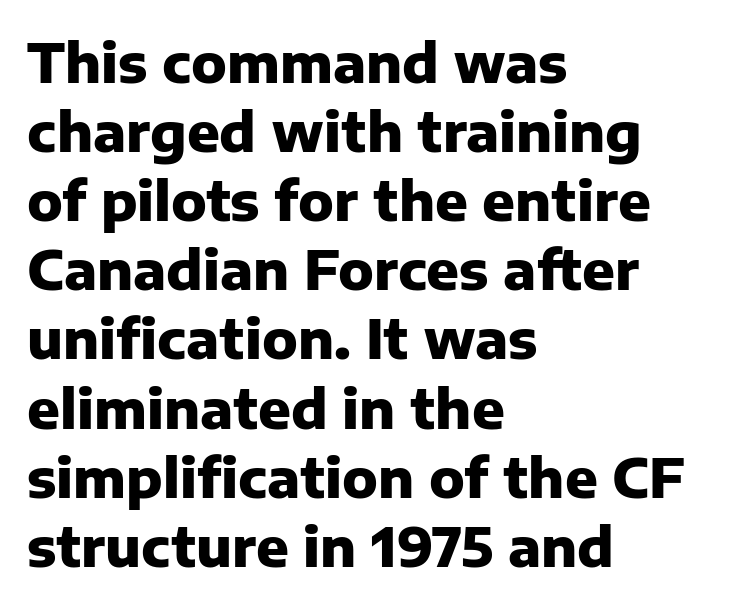
Descenders hang freely into open space. Notice how thick the strokes are: this is what a full bold looks like. Alignment: flush left. The glyphs in this specimen are sans serif.
